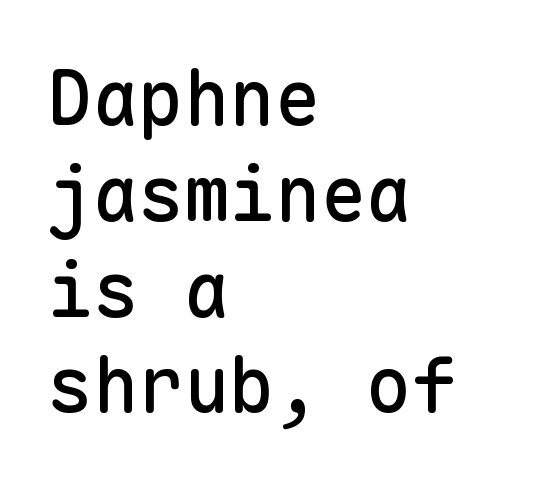
The image shows 76 px sans-serif type, upright, monospaced; set left-aligned, normal line spacing (1.26x), normal letter spacing, not underlined; low stroke contrast and a medium x-height.
